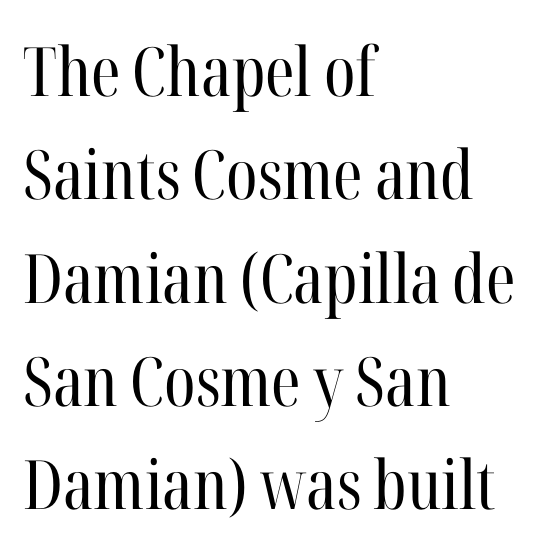
The image shows 68 px regular-weight, condensed serif type, upright; set left-aligned, normal line spacing (1.52x), normal letter spacing, not underlined; high stroke contrast and a medium x-height.
